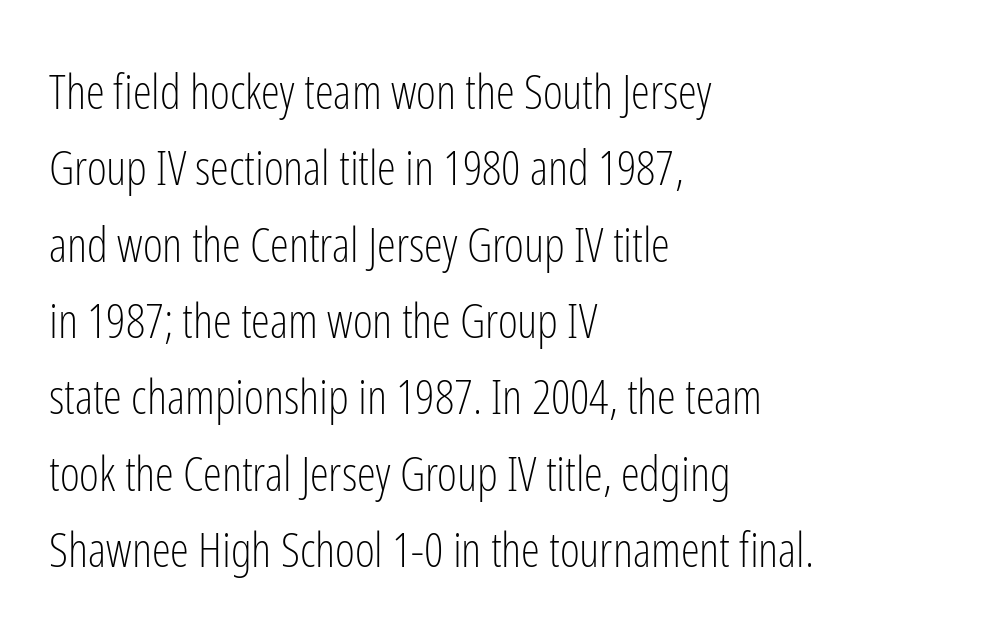
Q: Is the text bold? A: No.
Q: Is the text italic (slanted)? A: No, it is upright.
Q: Is the typeface a serif or a sans-serif typeface? A: Sans-serif.
Q: Is the text underlined? A: No.
Q: How is the paragraph aligned? A: Left-aligned.
Q: Is the spacing between letters normal or unusually wide? A: Normal.
Q: Is the spacing between lines tight, normal or loose? A: Normal.
Q: Width (condensed, normal, or wide)? A: Condensed.
Q: Stroke contrast? A: Low.
Q: x-height? A: Medium.
Q: Monospaced? A: No.
